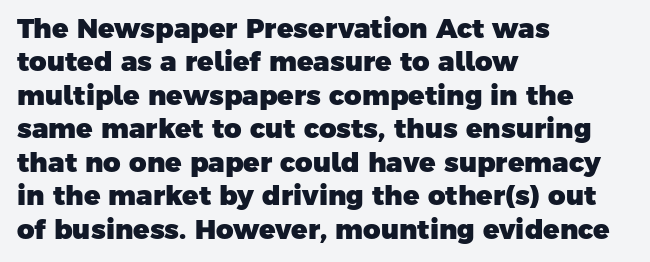
No word sits above an underline. This sample uses plain, unmodified letter spacing. This rendering uses left alignment, leaving the right contour irregular. These lines carry a lot of weight — the face is fully bold.
